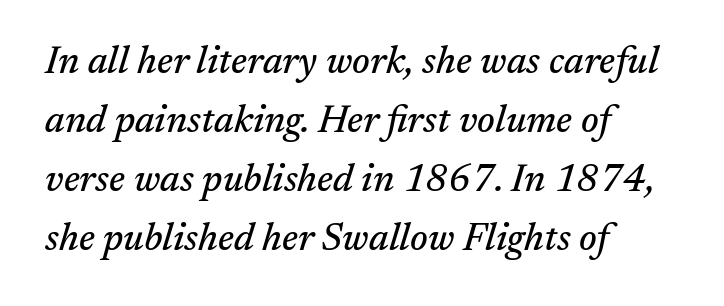
Any mark beneath the type? The region is blank. Horizontal alignment here is leftward, the default for most running prose. Italic: yes, the glyphs are oblique. The gaps between neighbouring characters are ordinary and unremarkable. Look at the bottom of the vertical strokes: they flare into serifs here.
